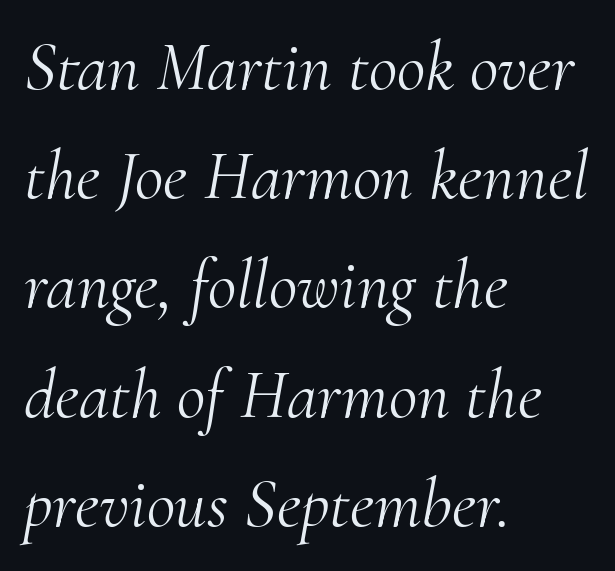
Q: Is the text bold? A: No.
Q: Is the text italic (slanted)? A: Yes, it leans right by about 10 degrees.
Q: Is the typeface a serif or a sans-serif typeface? A: Serif.
Q: Is the text underlined? A: No.
Q: How is the paragraph aligned? A: Left-aligned.
Q: Is the spacing between letters normal or unusually wide? A: Normal.
Q: Is the spacing between lines tight, normal or loose? A: Normal.
Q: Width (condensed, normal, or wide)? A: Normal.
Q: Stroke contrast? A: Medium.
Q: x-height? A: Small.
Q: Monospaced? A: No.
